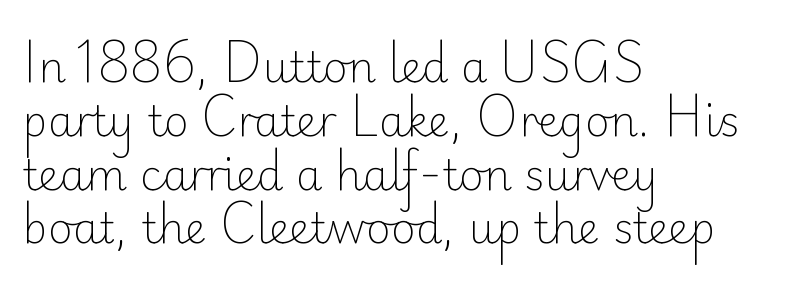
The image shows 42 px light sans-serif type, upright; set left-aligned, normal line spacing (1.28x), normal letter spacing, not underlined; low stroke contrast and a small x-height.
